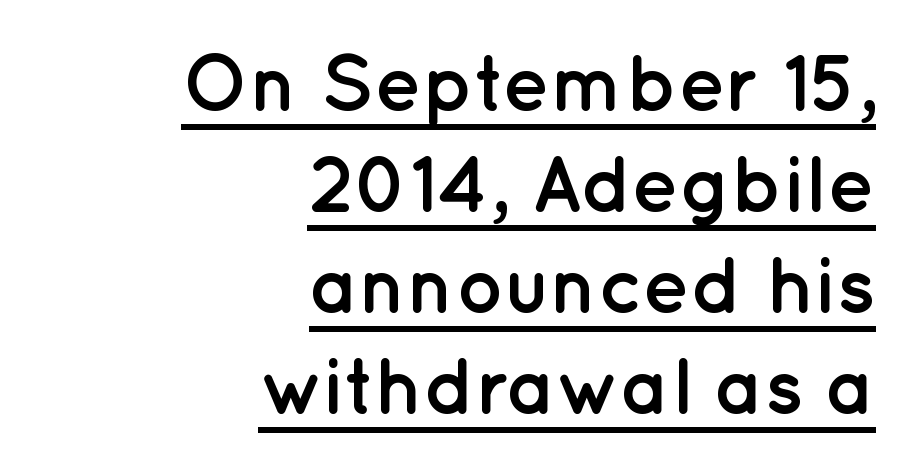
{"serif": "no", "italic": "no", "bold": "yes", "weight": "semibold", "width": "normal", "stroke_contrast": "low", "x_height": "medium", "monospaced": "no", "underline": "yes", "align": "right", "line_spacing": "normal", "line_spacing_ratio": 1.28, "letter_spacing": "normal", "letter_spacing_em": 0.0, "glyph_px": 79}
